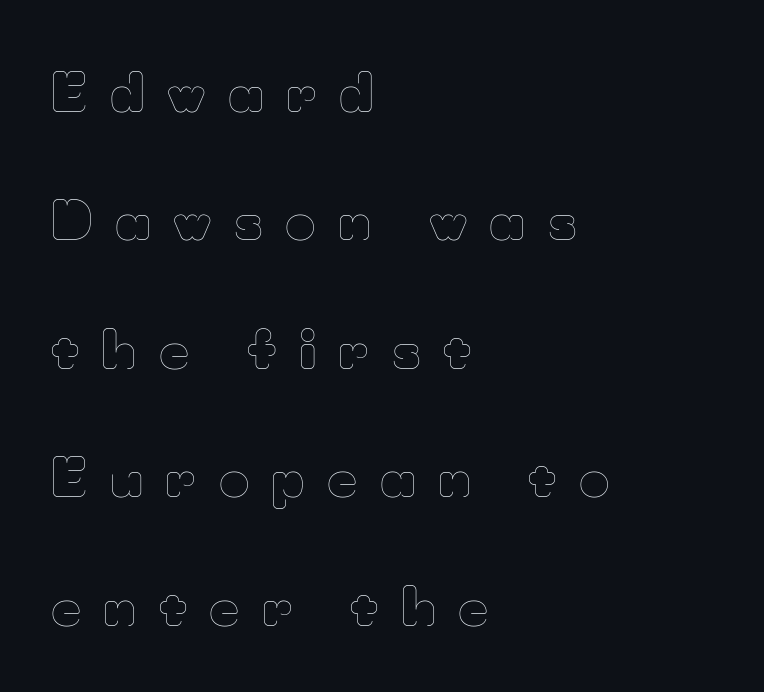
Q: Is the text bold? A: No.
Q: Is the text italic (slanted)? A: No, it is upright.
Q: Is the text underlined? A: No.
Q: How is the paragraph aligned? A: Left-aligned.
Q: Is the spacing between letters normal or unusually wide? A: Unusually wide.
Q: Is the spacing between lines tight, normal or loose? A: Loose.
Q: Width (condensed, normal, or wide)? A: Normal.
Q: Stroke contrast? A: Low.
Q: x-height? A: Small.
Q: Monospaced? A: No.
